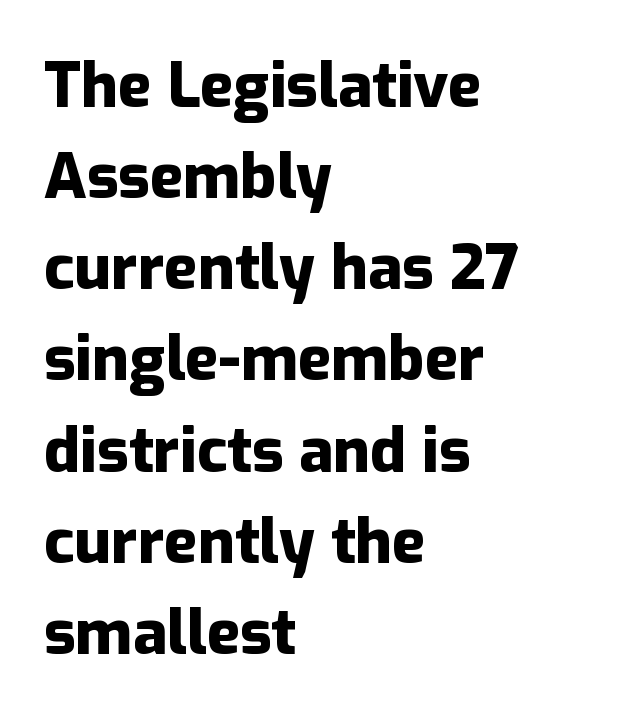
{"serif": "no", "italic": "no", "bold": "yes", "weight": "heavy", "width": "normal", "stroke_contrast": "low", "x_height": "medium", "monospaced": "no", "underline": "no", "align": "left", "line_spacing": "normal", "line_spacing_ratio": 1.47, "letter_spacing": "normal", "letter_spacing_em": 0.0, "glyph_px": 62}
